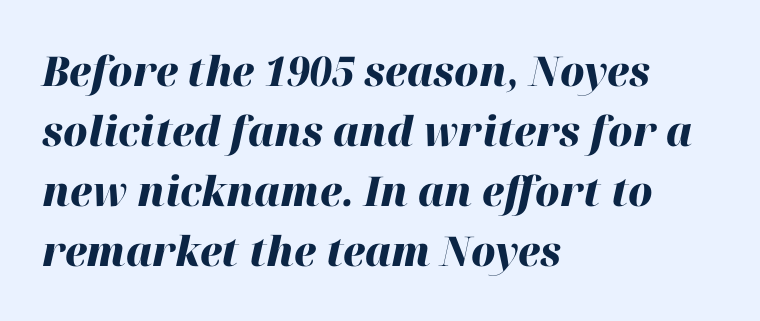
The image shows 41 px heavy type, italic (leaning right); set left-aligned, normal line spacing (1.46x), normal letter spacing, not underlined; high stroke contrast and a medium x-height.
